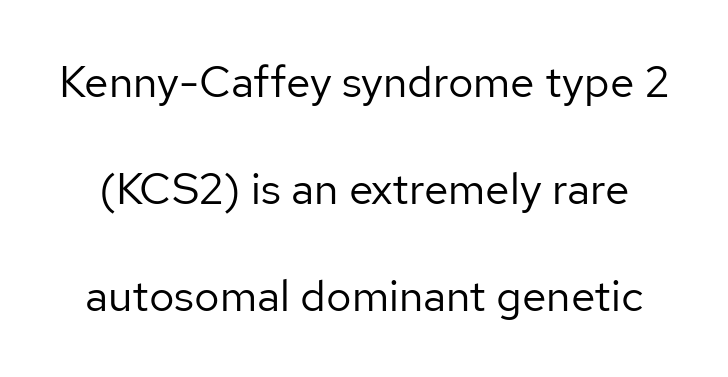
No extra tracking has been applied to these lines. Note the varied advance widths — an 'i' is clearly narrower than an 'm'. Ascenders rise straight up at ninety degrees. Check the space under the baseline: it is left empty. No chunkiness to these letters — they're not bold. Horizontal bands of white between lines are thick stripes.
